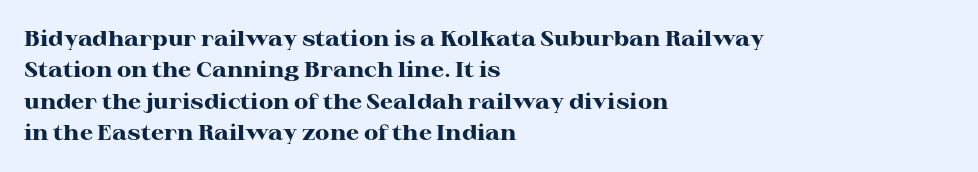
Q: Is the text bold? A: Yes.
Q: Is the text italic (slanted)? A: No, it is upright.
Q: Is the text underlined? A: No.
Q: How is the paragraph aligned? A: Left-aligned.
Q: Is the spacing between letters normal or unusually wide? A: Normal.
Q: Is the spacing between lines tight, normal or loose? A: Normal.
